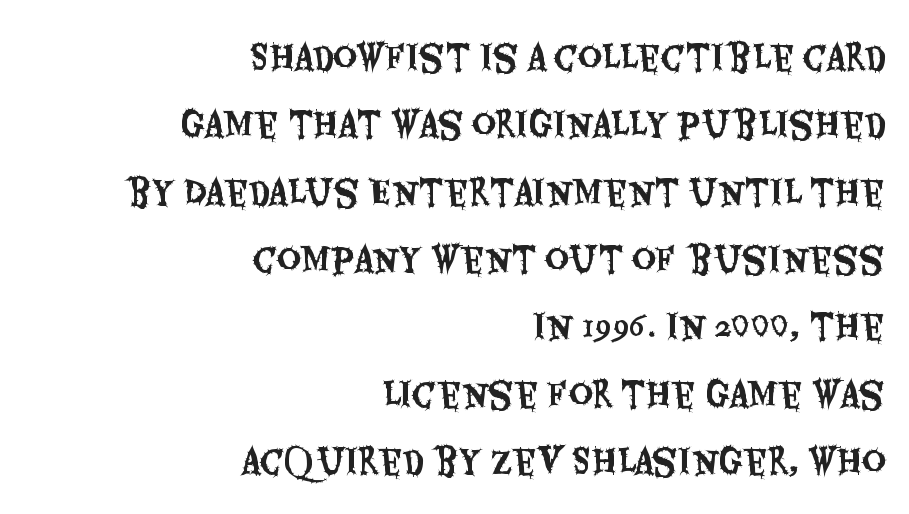
Q: Is the text italic (slanted)? A: No, it is upright.
Q: Is the typeface a serif or a sans-serif typeface? A: Sans-serif.
Q: Is the text underlined? A: No.
Q: How is the paragraph aligned? A: Right-aligned.
Q: Is the spacing between letters normal or unusually wide? A: Normal.
Q: Is the spacing between lines tight, normal or loose? A: Loose.
Q: Width (condensed, normal, or wide)? A: Condensed.
Q: Stroke contrast? A: Medium.
Q: x-height? A: Large.
Q: Monospaced? A: No.
